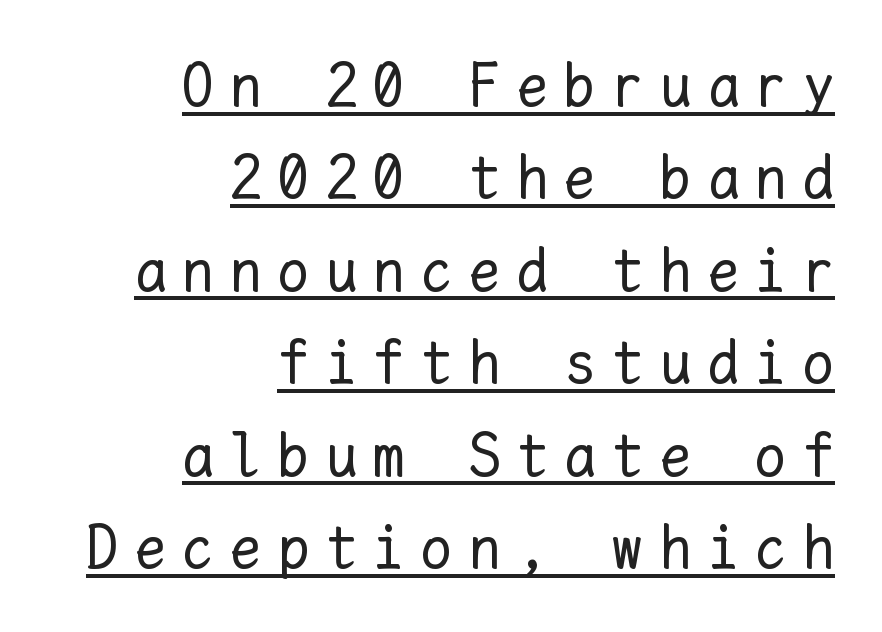
{"italic": "no", "bold": "no", "weight": "regular", "width": "normal", "stroke_contrast": "low", "x_height": "medium", "monospaced": "yes", "underline": "yes", "align": "right", "line_spacing": "normal", "line_spacing_ratio": 1.49, "letter_spacing": "wide", "letter_spacing_em": 0.27, "glyph_px": 62}
